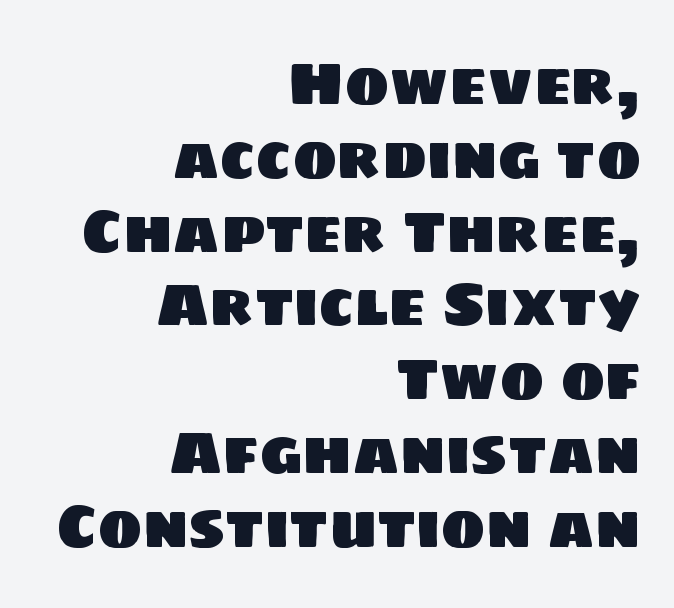
The image shows 60 px sans-serif type; set right-aligned, line spacing 1.23x, normal letter spacing, not underlined; low stroke contrast and a large x-height.
